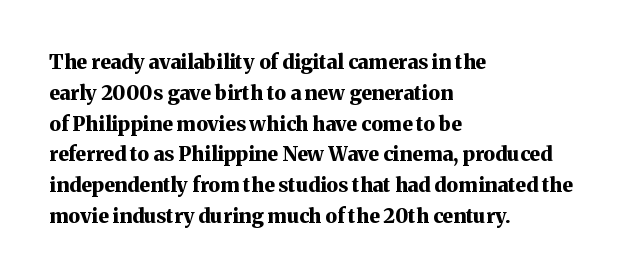
A student would call this left alignment; a typographer would say flush left, rag right. Any mark beneath the type? The region is blank. A dark, heavy texture on the line: the type is bold. The leading is moderate, giving the passage an even texture. The gaps between neighbouring characters are ordinary and unremarkable. The axis of the letterforms is exactly vertical.
